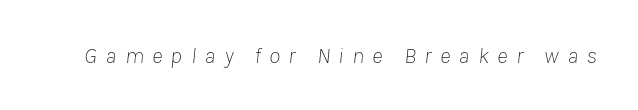
Q: Is the text bold? A: No.
Q: Is the text italic (slanted)? A: Yes, it leans right by about 8 degrees.
Q: Is the text underlined? A: No.
Q: Is the spacing between letters normal or unusually wide? A: Unusually wide.
